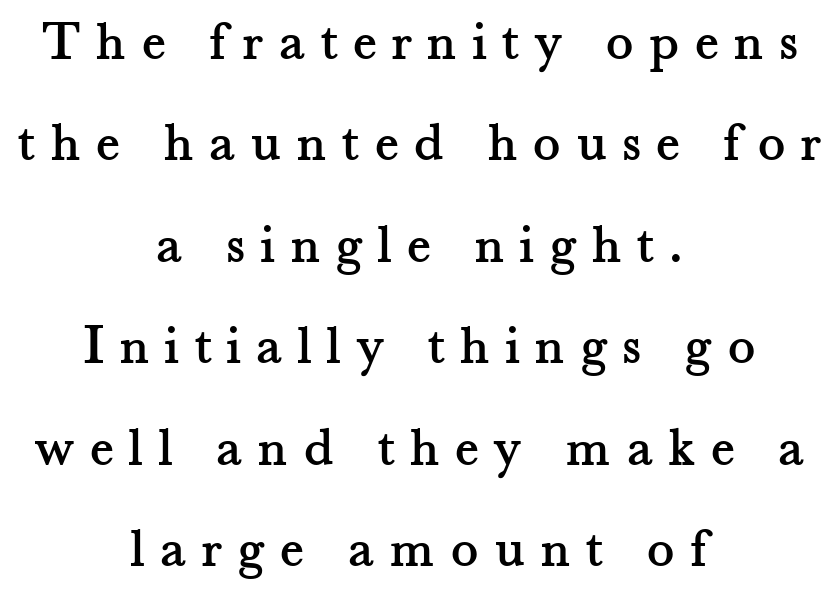
The image shows 57 px serif type, upright; set centered, line spacing 1.78x, unusually wide letter spacing (+0.27 em), not underlined; medium stroke contrast and a small x-height.
